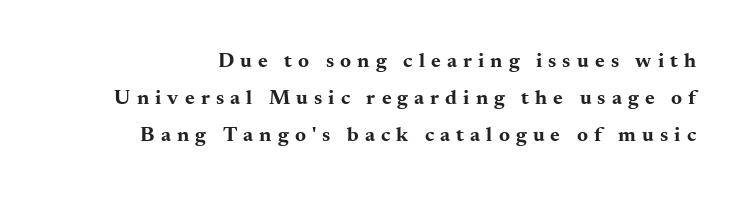
The image shows 21 px bold type, upright; set line spacing 1.76x, unusually wide letter spacing (+0.29 em), not underlined.
